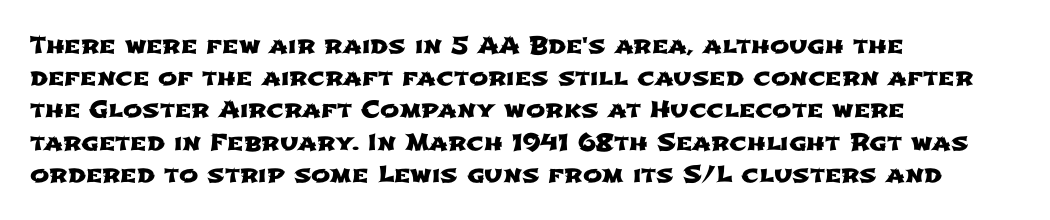
{"underline": "no", "align": "left", "line_spacing": "normal", "line_spacing_ratio": 1.4, "letter_spacing": "normal", "letter_spacing_em": 0.0, "glyph_px": 23}
